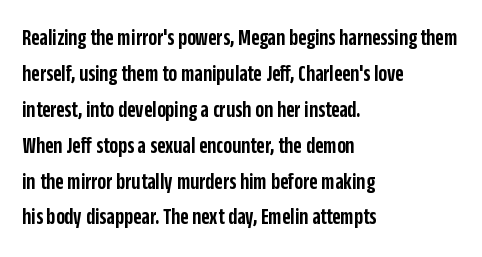
{"italic": "no", "bold": "semi", "underline": "no", "align": "left", "line_spacing": "normal", "line_spacing_ratio": 1.56, "letter_spacing": "normal", "letter_spacing_em": 0.0, "glyph_px": 23}
